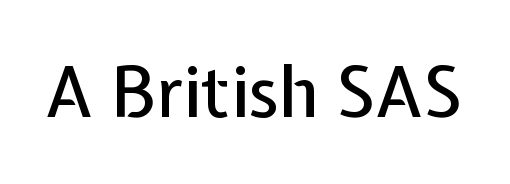
{"serif": "no", "italic": "no", "width": "normal", "stroke_contrast": "low", "x_height": "medium", "monospaced": "no", "underline": "no", "letter_spacing": "normal", "letter_spacing_em": 0.0, "glyph_px": 69}
